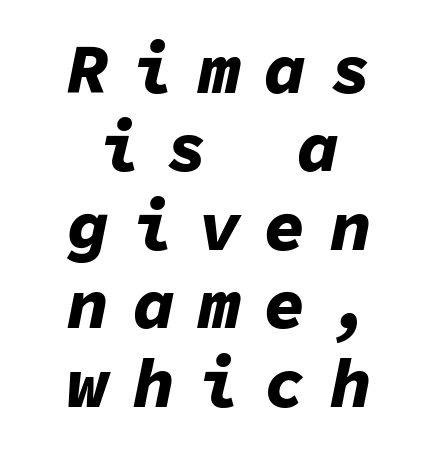
Does the copy run flush right? No — it is centered line by line. A typesetter would call this leading minimal, almost set solid. A bare baseline throughout the passage. Display-style spreading of the glyphs; the letterfit is very open. Characters are canted at an angle relative to the baseline's perpendicular.
